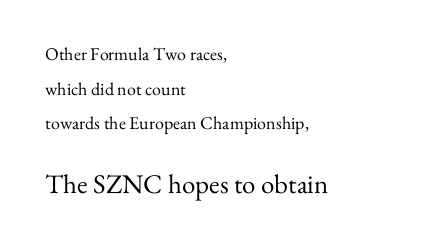
Q: Is the text bold? A: No.
Q: Is the text italic (slanted)? A: No, it is upright.
Q: Is the text underlined? A: No.
Q: How is the paragraph aligned? A: Left-aligned.
Q: Is the spacing between letters normal or unusually wide? A: Normal.
Q: Is the spacing between lines tight, normal or loose? A: Loose.
Q: Which block of text is set in a larger size, the first (top) or the second (bottom)? A: The second (bottom) one.
